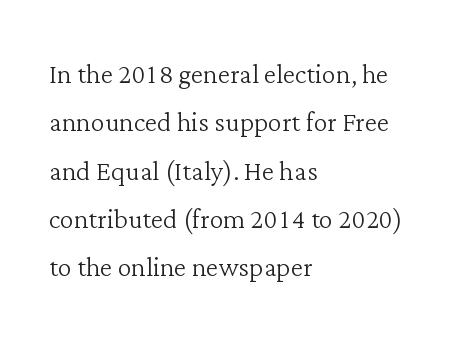
Line spacing here is normal. Examine the stroke ends and you'll spot serifs. The letters sit at their default tracking, neither squeezed nor spread. Only glyphs here, with clear space below each row. Summary of weight: not heavy and not bold. Character widths vary here, with narrow letters taking less room than wide ones.
